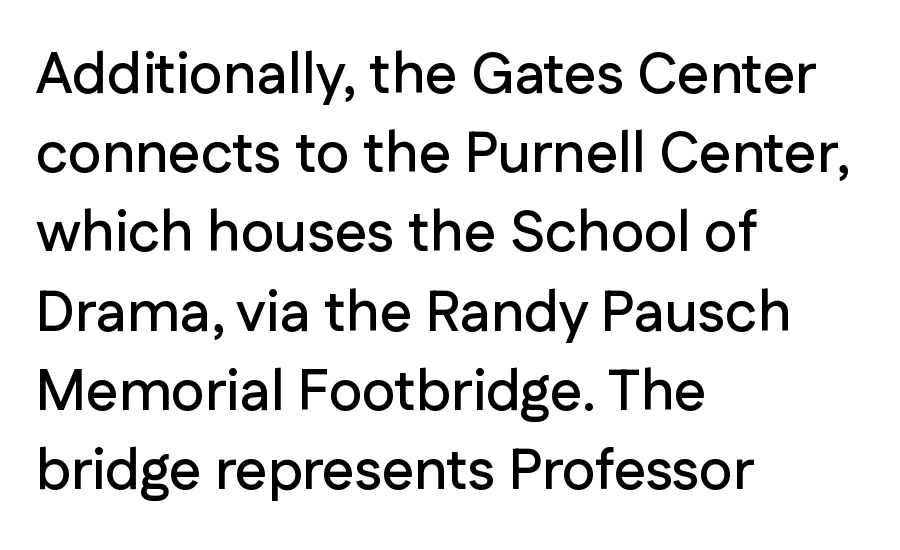
Q: Is the text italic (slanted)? A: No, it is upright.
Q: Is the typeface a serif or a sans-serif typeface? A: Sans-serif.
Q: Is the text underlined? A: No.
Q: How is the paragraph aligned? A: Left-aligned.
Q: Is the spacing between letters normal or unusually wide? A: Normal.
Q: Is the spacing between lines tight, normal or loose? A: Normal.
Q: Width (condensed, normal, or wide)? A: Normal.
Q: Stroke contrast? A: Low.
Q: x-height? A: Medium.
Q: Monospaced? A: No.
